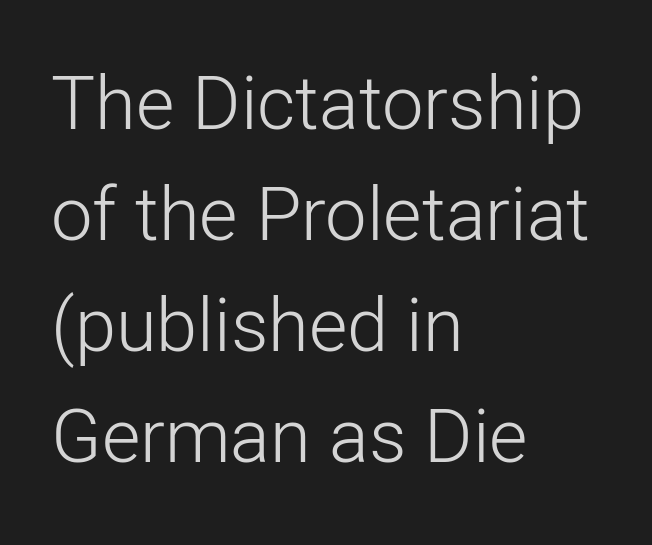
Italic? Not at all — the glyphs are vertical. Quick note: interline space is typical. Honestly, the letter spacing is just normal — you wouldn't notice it. These lines are rendered in a variable-pitch font. The glyphs are unaccompanied by any horizontal stroke below them. Horizontally, the lines are justified to the leading edge only.
